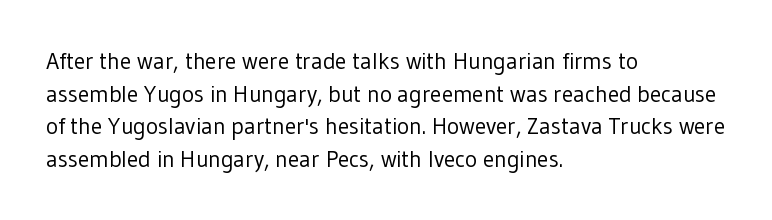
The image shows 23 px text type, upright; set left-aligned, normal line spacing (1.42x), normal letter spacing, not underlined.
